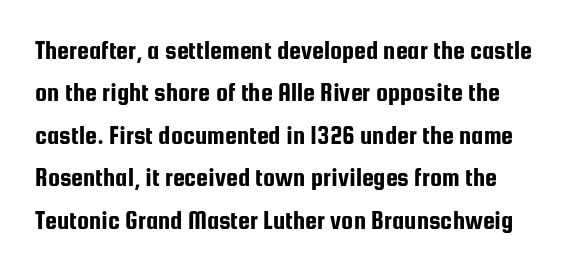
Q: Is the text italic (slanted)? A: No, it is upright.
Q: Is the text underlined? A: No.
Q: Is the spacing between letters normal or unusually wide? A: Normal.
Q: Is the spacing between lines tight, normal or loose? A: Normal.
